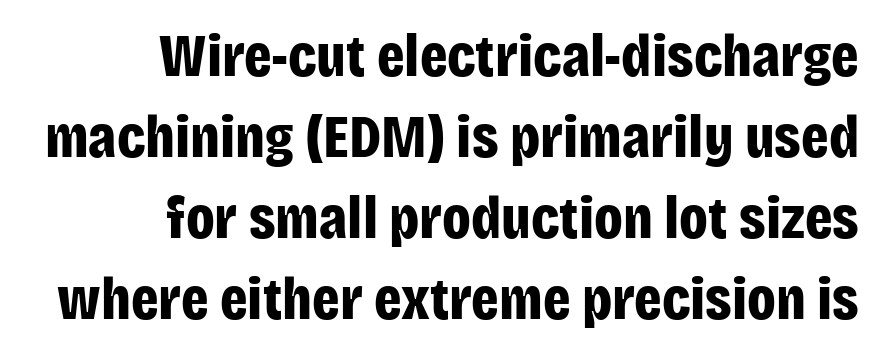
The image shows 61 px bold, condensed sans-serif type, upright; set right-aligned, normal line spacing (1.33x), normal letter spacing, not underlined; low stroke contrast and a large x-height.
